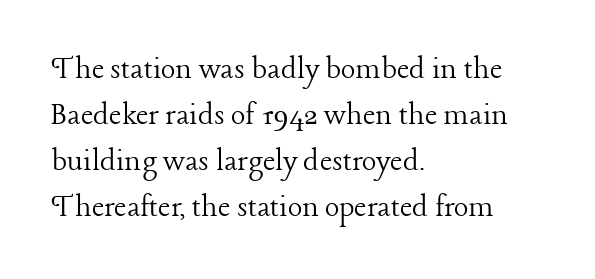
The image shows 34 px light serif type, upright; set left-aligned, normal line spacing (1.35x), normal letter spacing, not underlined; low stroke contrast and a medium x-height.
